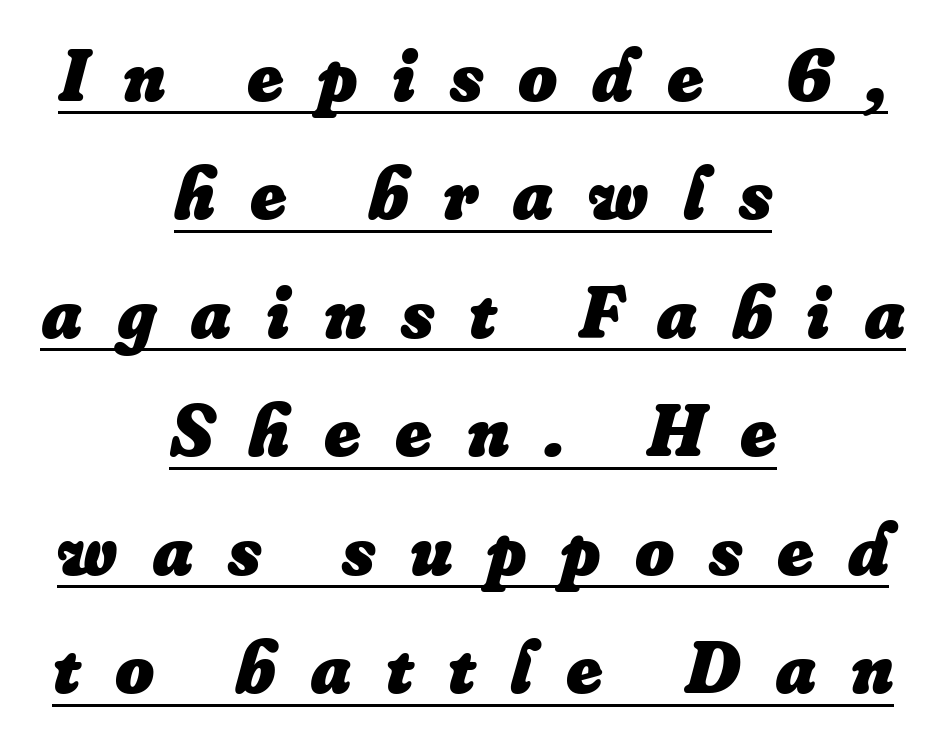
{"italic": "yes", "lean": "right", "slant_degrees": 16, "bold": "yes", "weight": "heavy", "width": "normal", "stroke_contrast": "low", "x_height": "small", "monospaced": "no", "underline": "yes", "align": "center", "line_spacing": "normal", "line_spacing_ratio": 1.58, "letter_spacing": "wide", "letter_spacing_em": 0.46, "glyph_px": 75}
